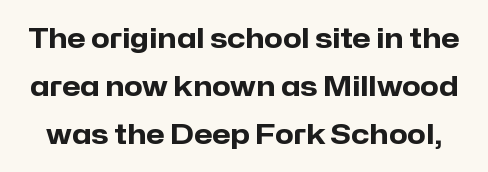
Between one letter and the next there's only the usual sliver of space. Weight: bold. The glyphs are unaccompanied by any horizontal stroke below them. Quick note: not italic, upright.
